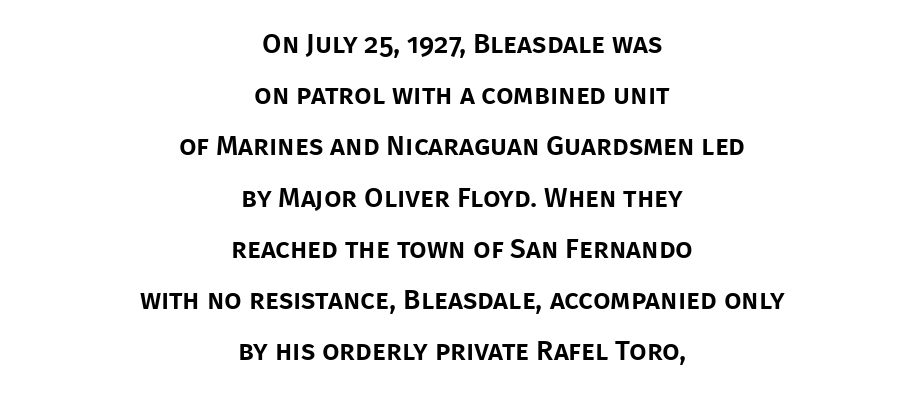
The image shows 28 px sans-serif type, upright; set centered, line spacing 1.83x, normal letter spacing, not underlined; low stroke contrast and a large x-height.
